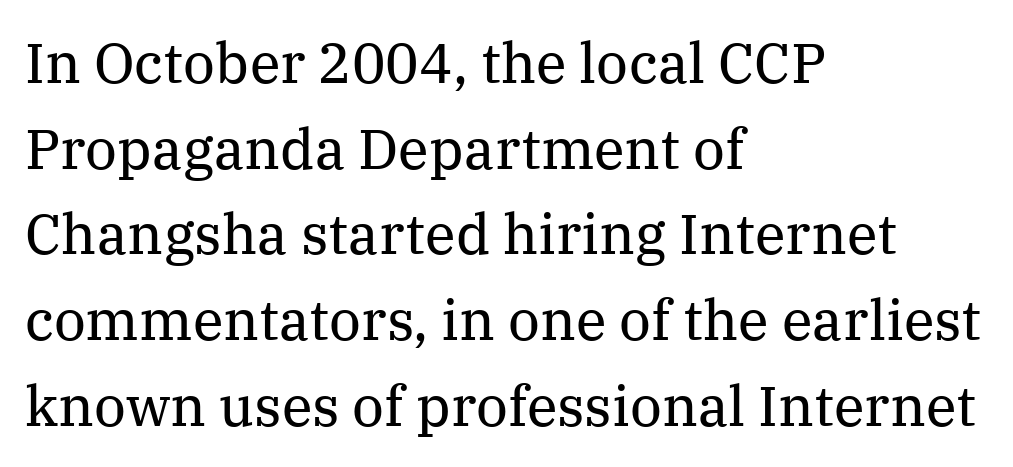
{"serif": "yes", "italic": "no", "bold": "no", "weight": "regular", "width": "normal", "stroke_contrast": "medium", "x_height": "medium", "monospaced": "no", "underline": "no", "align": "left", "line_spacing": "normal", "line_spacing_ratio": 1.53, "letter_spacing": "normal", "letter_spacing_em": 0.0, "glyph_px": 56}
